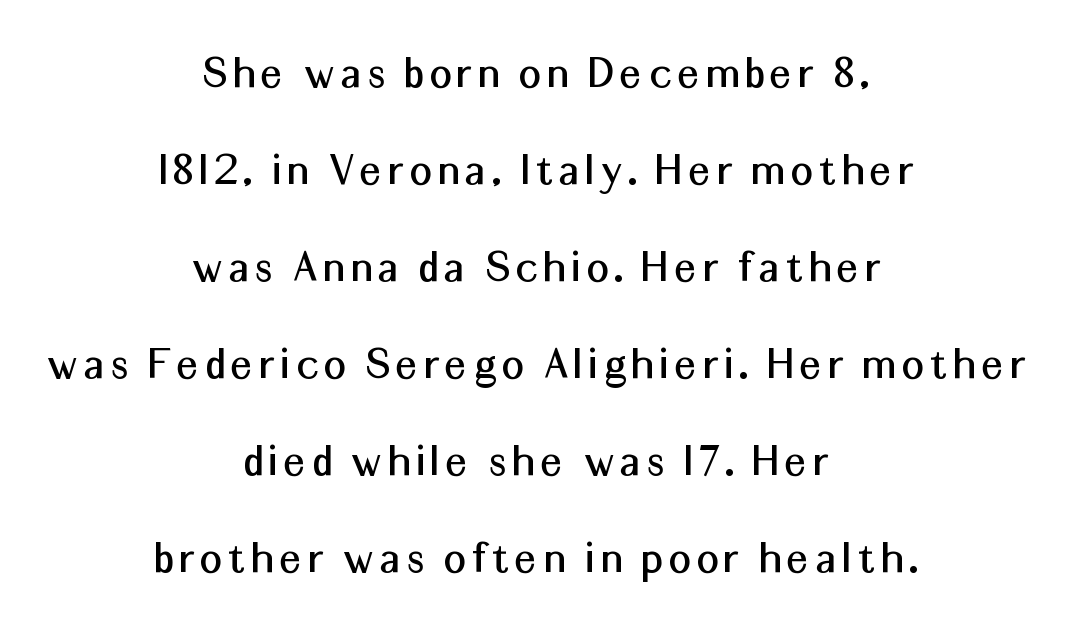
Q: Is the text italic (slanted)? A: No, it is upright.
Q: Is the typeface a serif or a sans-serif typeface? A: Sans-serif.
Q: Is the text underlined? A: No.
Q: How is the paragraph aligned? A: Centered.
Q: Is the spacing between lines tight, normal or loose? A: Loose.
Q: Width (condensed, normal, or wide)? A: Normal.
Q: Stroke contrast? A: Medium.
Q: x-height? A: Medium.
Q: Monospaced? A: No.
